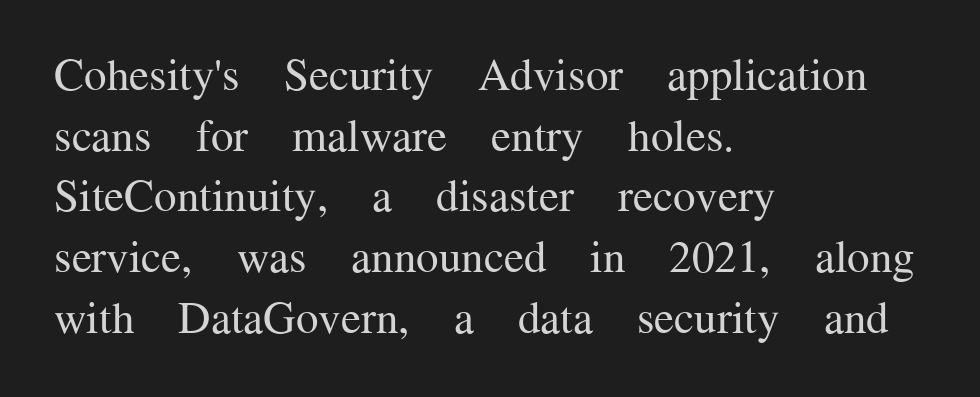
The image shows 45 px regular-weight serif type, upright; set left-aligned, normal line spacing (1.35x), normal letter spacing, not underlined; medium stroke contrast and a medium x-height.
